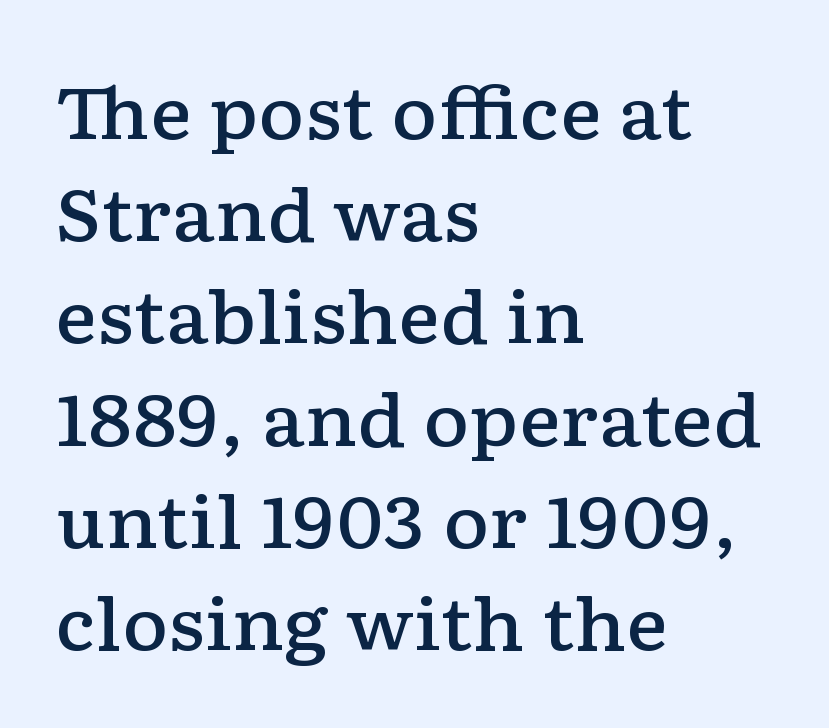
Q: Is the text bold? A: Semi-bold.
Q: Is the text italic (slanted)? A: No, it is upright.
Q: Is the typeface a serif or a sans-serif typeface? A: Serif.
Q: Is the text underlined? A: No.
Q: How is the paragraph aligned? A: Left-aligned.
Q: Is the spacing between letters normal or unusually wide? A: Normal.
Q: Is the spacing between lines tight, normal or loose? A: Normal.
Q: Width (condensed, normal, or wide)? A: Wide.
Q: Stroke contrast? A: Low.
Q: x-height? A: Medium.
Q: Monospaced? A: No.
